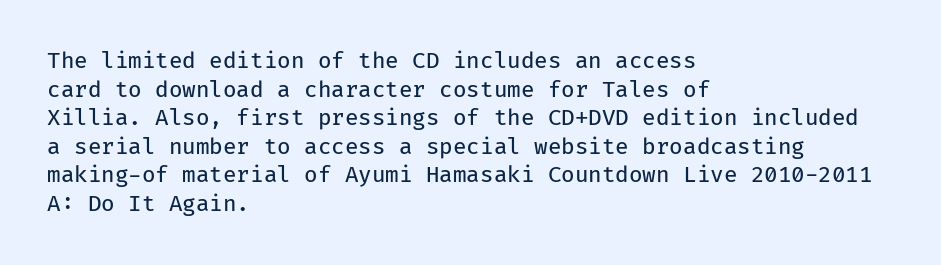
The image shows 22 px text type, upright; set left-aligned, normal line spacing (1.3x), normal letter spacing, not underlined.
